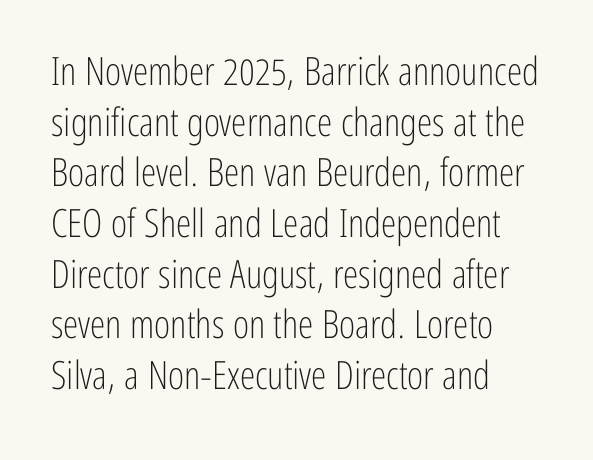
The lines sit at an ordinary, default distance from one another. The foot of each line stays bare and open. Vertical strokes here are truly vertical. Varying glyph widths throughout — classic text-font behaviour. I'd call this a sans setting — the letters go barefoot. Stems here are at most as thick as an everyday book face.
